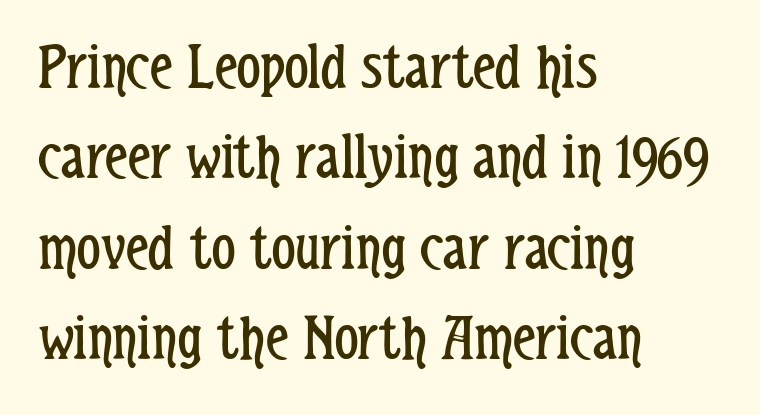
Left-aligned paragraph, ragged on the right. In terms of posture, this sample is upright. The designer left line spacing at the default. The passage shown is not underscored anywhere. Think of a printed novel: that variable character pitch is what you see here. Font category for this specimen: sans-serif.
